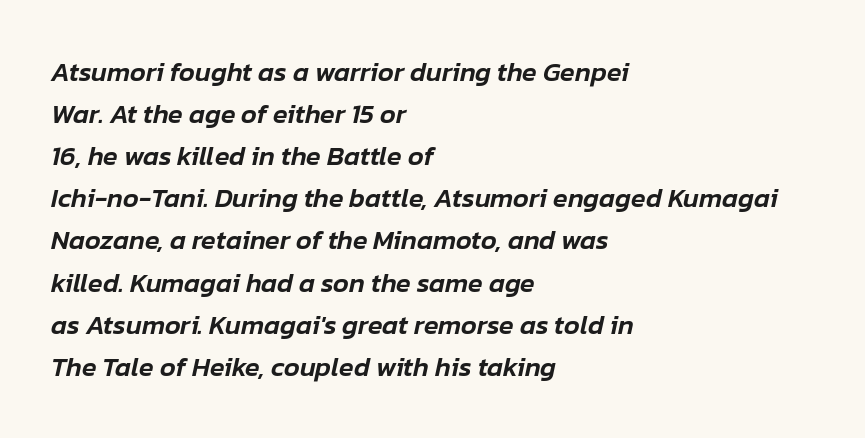
Q: Is the text italic (slanted)? A: Yes, it leans right by about 12 degrees.
Q: Is the text underlined? A: No.
Q: How is the paragraph aligned? A: Left-aligned.
Q: Is the spacing between letters normal or unusually wide? A: Normal.
Q: Is the spacing between lines tight, normal or loose? A: Normal.
